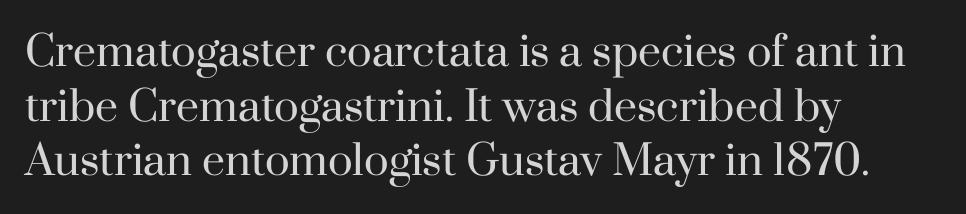
Q: Is the text bold? A: No.
Q: Is the text italic (slanted)? A: No, it is upright.
Q: Is the typeface a serif or a sans-serif typeface? A: Serif.
Q: Is the text underlined? A: No.
Q: How is the paragraph aligned? A: Left-aligned.
Q: Is the spacing between letters normal or unusually wide? A: Normal.
Q: Is the spacing between lines tight, normal or loose? A: Normal.
Q: Width (condensed, normal, or wide)? A: Normal.
Q: Stroke contrast? A: High.
Q: x-height? A: Small.
Q: Monospaced? A: No.
